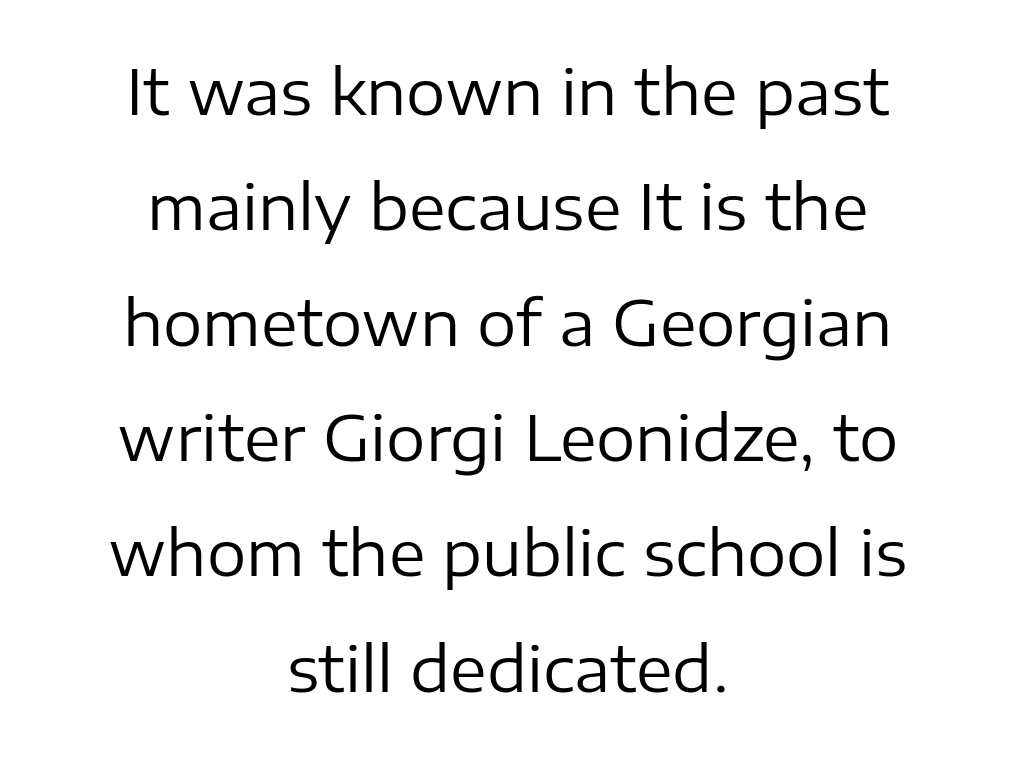
The rag falls on both sides of this text block equally. A bare baseline throughout the passage. In terms of letterspacing, this is plain default setting. Compared with a typical body face, this is equally light or lighter still. The type sits square on the baseline with zero lean. The rendering uses natural spacing where letterforms have individual widths.
